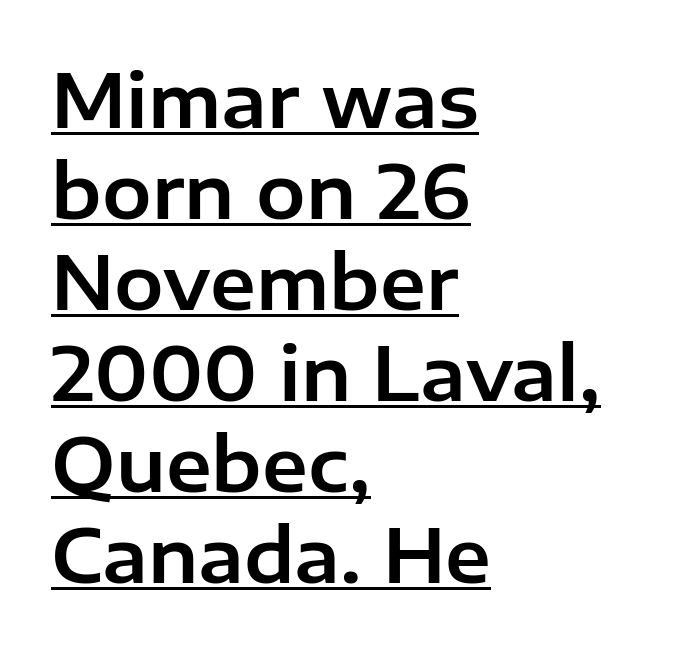
Q: Is the text italic (slanted)? A: No, it is upright.
Q: Is the typeface a serif or a sans-serif typeface? A: Sans-serif.
Q: Is the text underlined? A: Yes.
Q: How is the paragraph aligned? A: Left-aligned.
Q: Is the spacing between letters normal or unusually wide? A: Normal.
Q: Width (condensed, normal, or wide)? A: Normal.
Q: Stroke contrast? A: Low.
Q: x-height? A: Medium.
Q: Monospaced? A: No.
